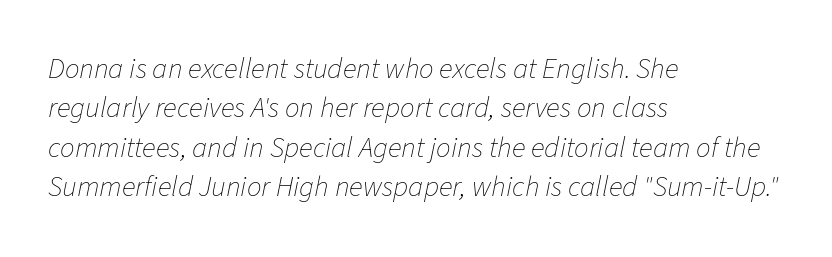
The image shows 29 px thin type, italic (leaning right); set left-aligned, normal line spacing (1.36x), normal letter spacing, not underlined; low stroke contrast and a medium x-height.
